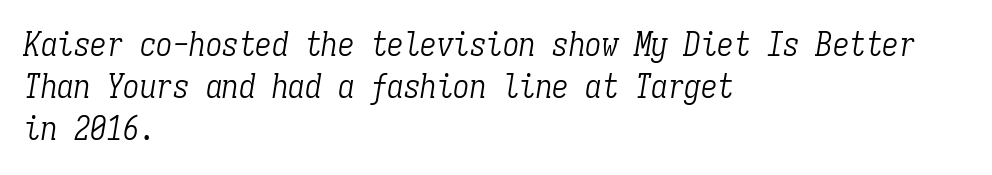
{"serif": "yes", "italic": "yes", "lean": "right", "slant_degrees": 9, "bold": "no", "weight": "light", "width": "condensed", "stroke_contrast": "low", "x_height": "medium", "monospaced": "yes", "underline": "no", "align": "left", "line_spacing": "normal", "line_spacing_ratio": 1.28, "letter_spacing": "normal", "letter_spacing_em": 0.0, "glyph_px": 33}
